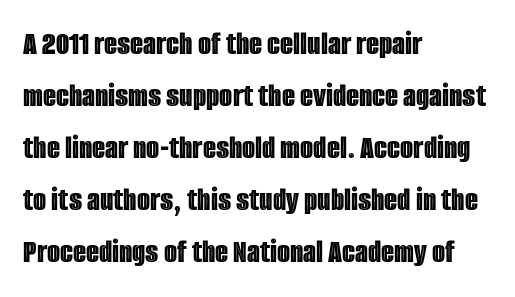
The area under the type is left untouched. This sample uses an upright cut, with every glyph sitting square on the baseline. Each line starts at the same left margin while the right side varies. In terms of letterspacing, this is plain default setting. Horizontal bands of white between lines are of average thickness. Here the designer chose a conventional face with non-uniform glyph widths.
